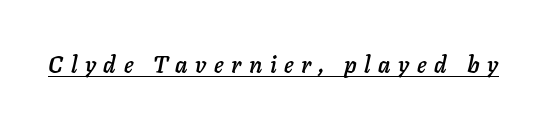
The image shows 23 px text type, italic (leaning right); set unusually wide letter spacing (+0.33 em), underlined.
